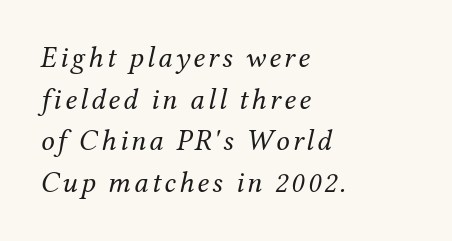
The image shows 30 px regular-weight serif type, italic (leaning right); set left-aligned, normal line spacing (1.39x), not underlined; medium stroke contrast and a medium x-height.
